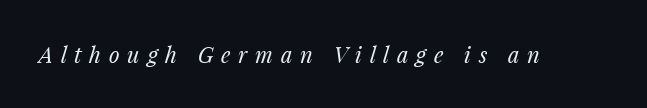
The image shows 22 px text type, italic (leaning right); set unusually wide letter spacing (+0.35 em), not underlined.
